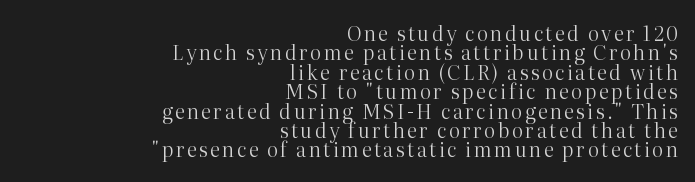
Quick note: not italic, upright. The block of text is dense from top to bottom, with scant space between rows. These lines stack with their right ends in a neat column. Counters stay open thanks to moderate or lighter strokes. Has an underline been added? It has not.
